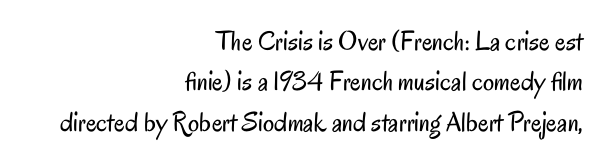
The image shows 28 px regular-weight, condensed sans-serif type, upright; set right-aligned, normal line spacing (1.44x), normal letter spacing, not underlined; low stroke contrast and a small x-height.
